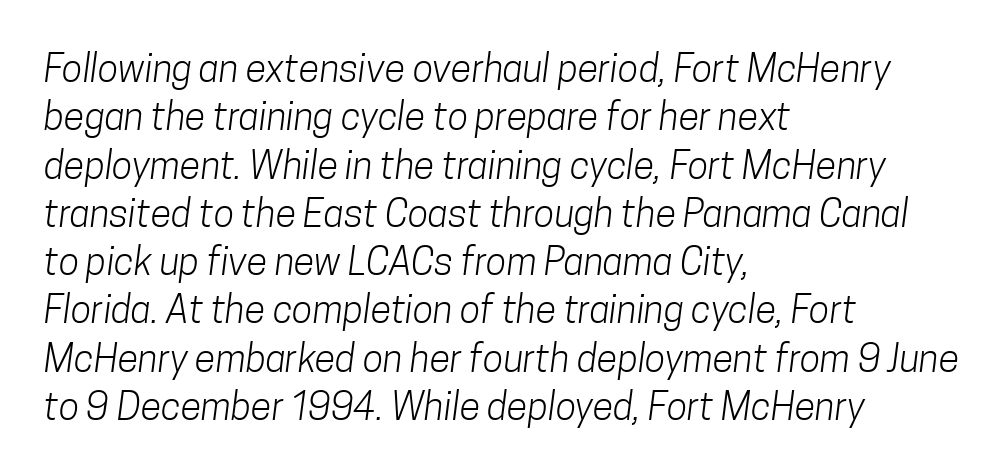
{"serif": "no", "bold": "no", "weight": "light", "width": "condensed", "stroke_contrast": "low", "x_height": "medium", "monospaced": "no", "underline": "no", "align": "left", "line_spacing": "normal", "line_spacing_ratio": 1.27, "letter_spacing": "normal", "letter_spacing_em": 0.0, "glyph_px": 38}
